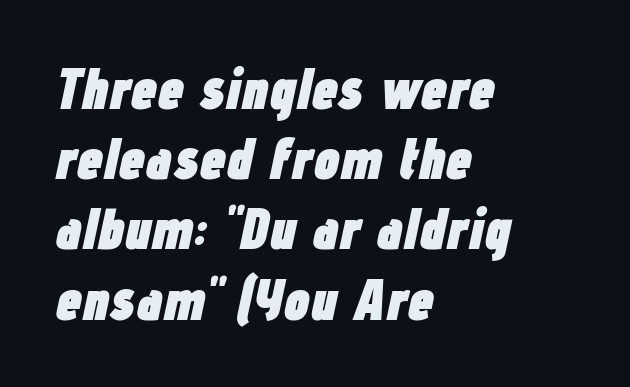
Q: Is the text bold? A: Yes.
Q: Is the text italic (slanted)? A: Yes, it leans right by about 12 degrees.
Q: Is the text underlined? A: No.
Q: How is the paragraph aligned? A: Left-aligned.
Q: Is the spacing between letters normal or unusually wide? A: Normal.
Q: Width (condensed, normal, or wide)? A: Condensed.
Q: Stroke contrast? A: Low.
Q: x-height? A: Medium.
Q: Monospaced? A: No.
